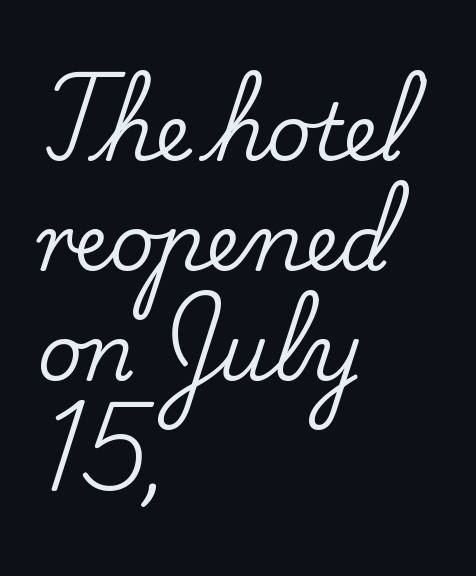
Q: Is the text italic (slanted)? A: Yes.
Q: Is the typeface a serif or a sans-serif typeface? A: Serif.
Q: Is the text underlined? A: No.
Q: How is the paragraph aligned? A: Left-aligned.
Q: Is the spacing between letters normal or unusually wide? A: Normal.
Q: Is the spacing between lines tight, normal or loose? A: Normal.
Q: Width (condensed, normal, or wide)? A: Normal.
Q: Stroke contrast? A: Low.
Q: x-height? A: Small.
Q: Monospaced? A: No.
